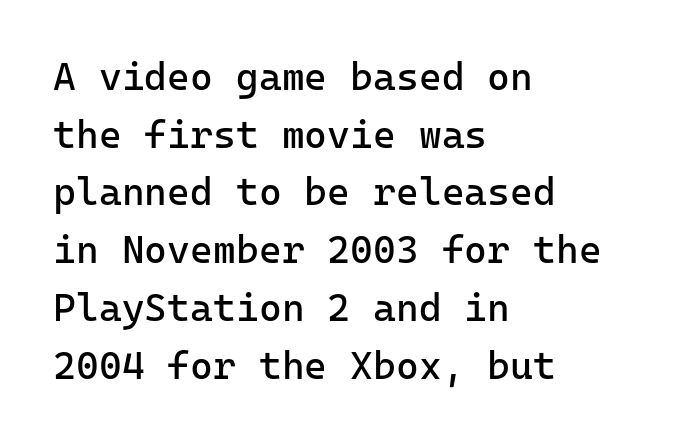
The image shows 39 px regular-weight sans-serif type, upright, monospaced; set left-aligned, normal line spacing (1.48x), normal letter spacing, not underlined; low stroke contrast and a medium x-height.
